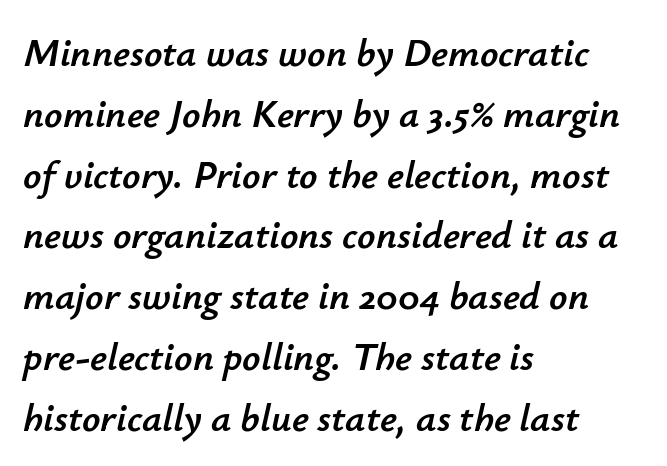
{"italic": "yes", "lean": "right", "slant_degrees": 12, "width": "normal", "stroke_contrast": "low", "x_height": "small", "monospaced": "no", "underline": "no", "align": "left", "line_spacing": "normal", "line_spacing_ratio": 1.52, "letter_spacing": "normal", "letter_spacing_em": 0.0, "glyph_px": 40}
